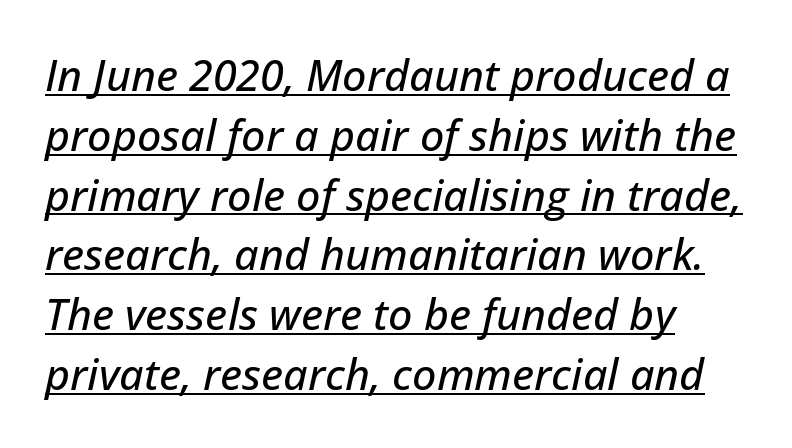
{"italic": "yes", "lean": "right", "slant_degrees": 12, "width": "normal", "stroke_contrast": "low", "x_height": "medium", "monospaced": "no", "underline": "yes", "align": "left", "line_spacing": "normal", "line_spacing_ratio": 1.39, "letter_spacing": "normal", "letter_spacing_em": 0.0, "glyph_px": 43}
